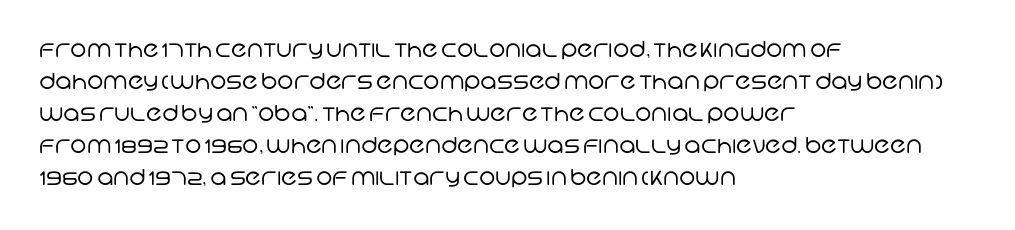
{"bold": "no", "underline": "no", "align": "left", "line_spacing": "normal", "line_spacing_ratio": 1.46, "letter_spacing": "normal", "letter_spacing_em": 0.0, "glyph_px": 22}
